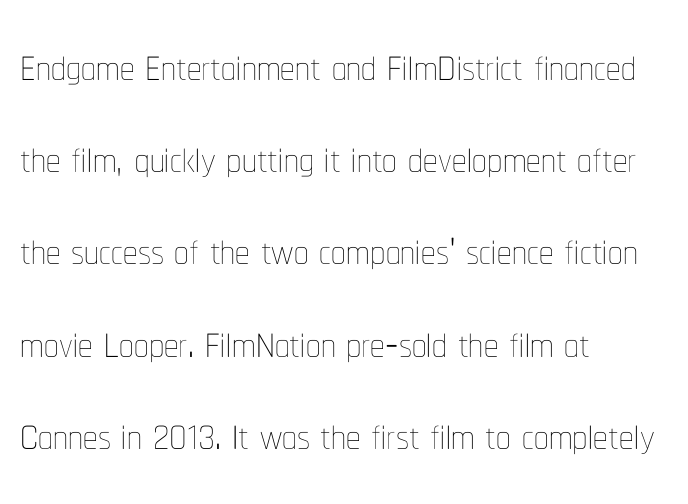
The image shows 58 px thin, condensed type, upright; set left-aligned, normal line spacing (1.59x), normal letter spacing, not underlined; low stroke contrast and a medium x-height.
